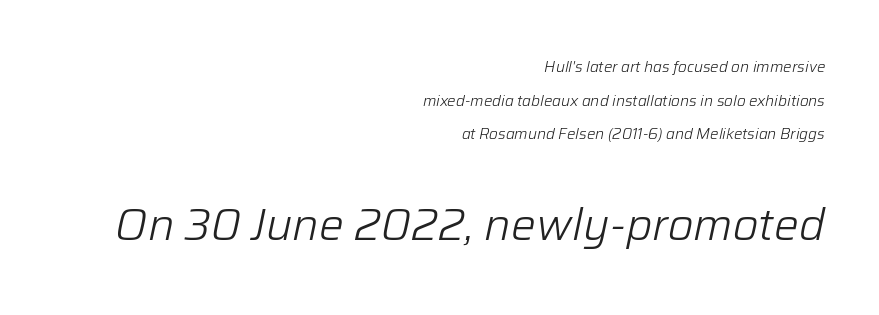
{"italic": "yes", "lean": "right", "slant_degrees": 12, "bold": "no", "weight": "light", "width": "normal", "stroke_contrast": "low", "x_height": "medium", "monospaced": "no", "underline": "no", "align": "right", "line_spacing": "loose", "line_spacing_ratio": 2.25, "letter_spacing": "normal", "letter_spacing_em": 0.0, "larger_block": "second", "size_ratio": 2.93, "glyph_px": 44}
